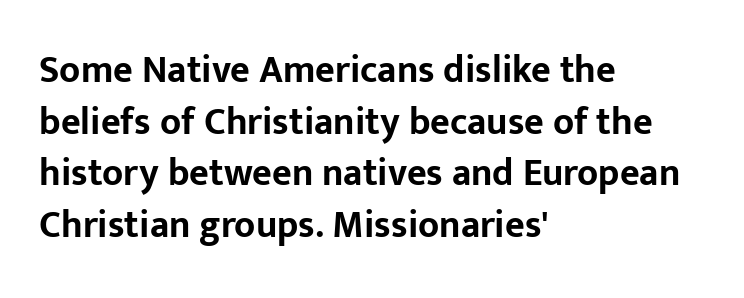
The gap between lines stays unmarked. The type is set solid horizontally, with unmodified tracking. Note: no serifs on the glyphs. Set as a true bold cut, around the 700 mark. A normal amount of white space separates one row of letters from the next.
